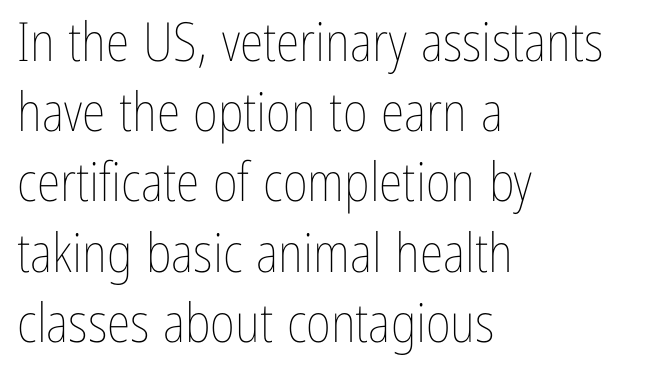
The image shows 54 px thin, condensed type, upright; set left-aligned, normal line spacing (1.3x), normal letter spacing, not underlined; low stroke contrast and a medium x-height.
